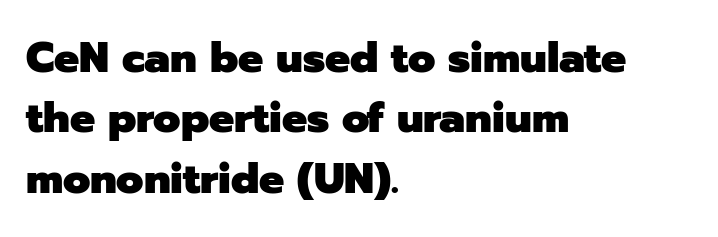
{"serif": "no", "italic": "no", "bold": "yes", "weight": "heavy", "width": "normal", "stroke_contrast": "low", "x_height": "medium", "monospaced": "no", "underline": "no", "align": "left", "line_spacing": "normal", "line_spacing_ratio": 1.44, "letter_spacing": "normal", "letter_spacing_em": 0.0, "glyph_px": 42}
